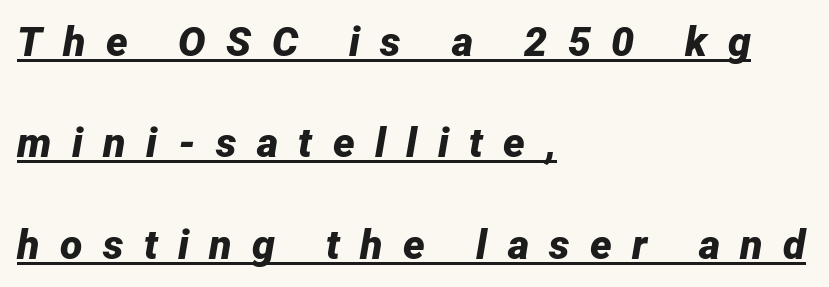
Q: Is the text bold? A: Yes.
Q: Is the text italic (slanted)? A: Yes, it leans right by about 12 degrees.
Q: Is the text underlined? A: Yes.
Q: How is the paragraph aligned? A: Left-aligned.
Q: Is the spacing between letters normal or unusually wide? A: Unusually wide.
Q: Is the spacing between lines tight, normal or loose? A: Loose.
Q: Width (condensed, normal, or wide)? A: Normal.
Q: Stroke contrast? A: Low.
Q: x-height? A: Medium.
Q: Monospaced? A: No.
